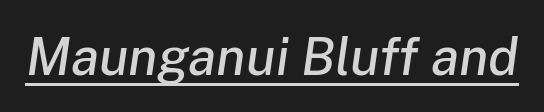
The letters advance in unequal steps, a hallmark of proportional type. The rendering applies a slant to the glyphs. The tracking reads as untouched default to a designer's eye. Each line of the rendering has a horizontal stroke beneath the glyphs.
